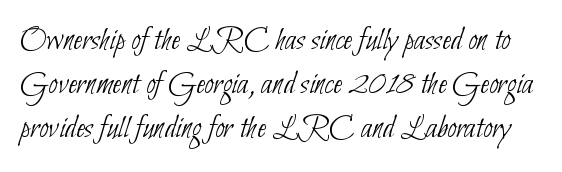
Q: Is the text bold? A: No.
Q: Is the typeface a serif or a sans-serif typeface? A: Sans-serif.
Q: Is the text underlined? A: No.
Q: Is the spacing between letters normal or unusually wide? A: Normal.
Q: Is the spacing between lines tight, normal or loose? A: Normal.
Q: Width (condensed, normal, or wide)? A: Condensed.
Q: Stroke contrast? A: Low.
Q: x-height? A: Small.
Q: Monospaced? A: No.
